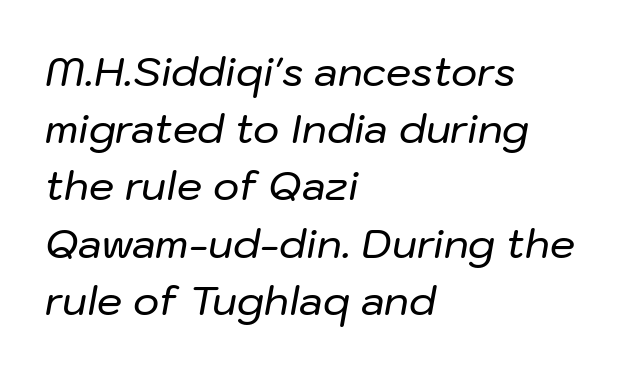
Q: Is the text italic (slanted)? A: Yes, it leans right by about 10 degrees.
Q: Is the text underlined? A: No.
Q: How is the paragraph aligned? A: Left-aligned.
Q: Is the spacing between letters normal or unusually wide? A: Normal.
Q: Is the spacing between lines tight, normal or loose? A: Normal.
Q: Width (condensed, normal, or wide)? A: Normal.
Q: Stroke contrast? A: Low.
Q: x-height? A: Medium.
Q: Monospaced? A: No.
